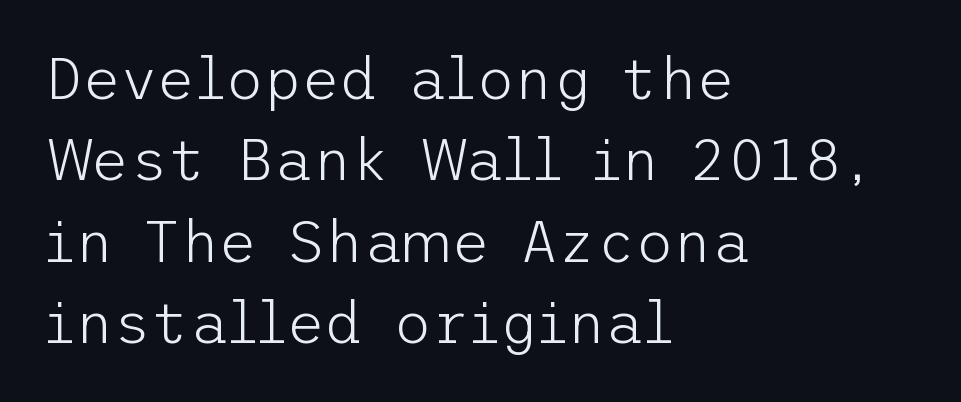
{"serif": "no", "italic": "no", "bold": "no", "weight": "light", "width": "normal", "stroke_contrast": "low", "x_height": "medium", "underline": "no", "align": "left", "line_spacing": "normal", "line_spacing_ratio": 1.38, "letter_spacing": "normal", "letter_spacing_em": 0.0, "glyph_px": 59}
